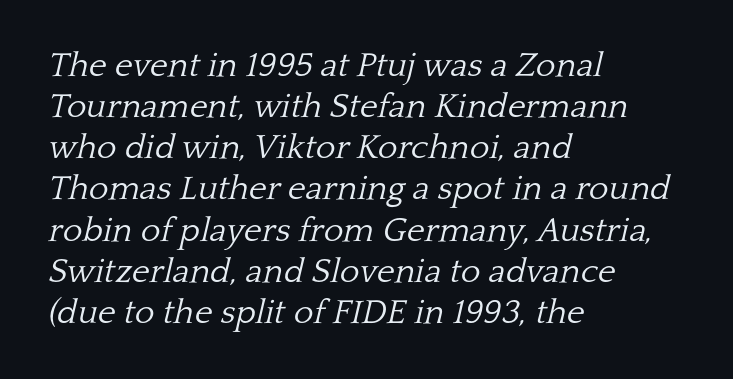
{"serif": "yes", "italic": "yes", "lean": "right", "slant_degrees": 13, "bold": "no", "weight": "light", "width": "normal", "stroke_contrast": "low", "x_height": "medium", "monospaced": "no", "underline": "no", "align": "left", "line_spacing_ratio": 1.21, "letter_spacing": "normal", "letter_spacing_em": 0.0, "glyph_px": 34}
